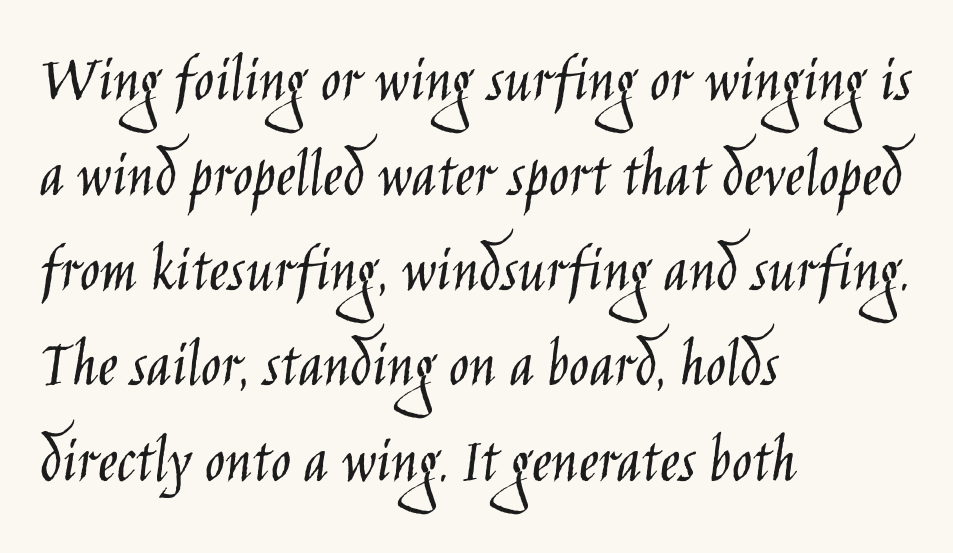
The image shows 67 px light, condensed sans-serif type; set left-aligned, normal line spacing (1.42x), normal letter spacing, not underlined; low stroke contrast and a large x-height.
